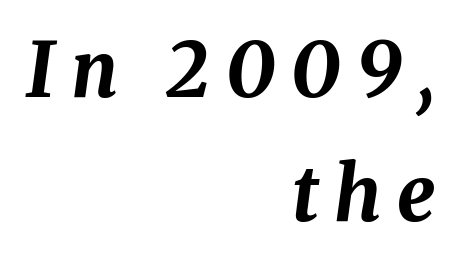
A student would call this right alignment; a typographer would say flush right, rag left. Character widths vary here, with narrow letters taking less room than wide ones. The space directly below the letters is spotless. The glyphs have the mass of a bold cut. Quick note: interline space is typical.
